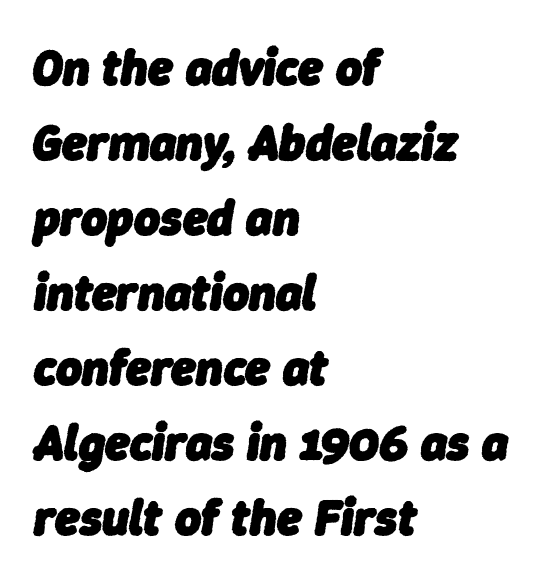
The image shows 50 px heavy type, italic (leaning right); set left-aligned, normal line spacing (1.5x), normal letter spacing, not underlined; low stroke contrast and a medium x-height.
